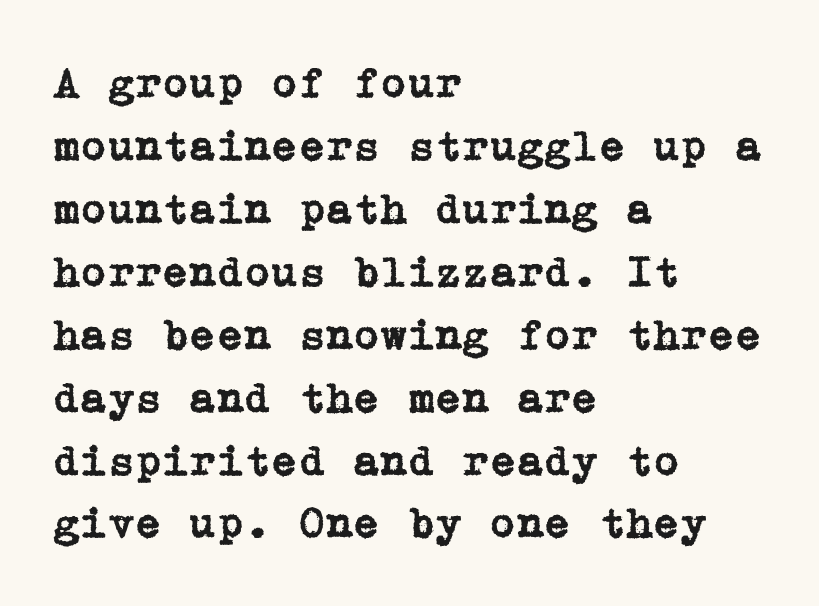
The image shows 44 px serif type, upright; set left-aligned, normal line spacing (1.43x), normal letter spacing, not underlined; low stroke contrast and a medium x-height.
